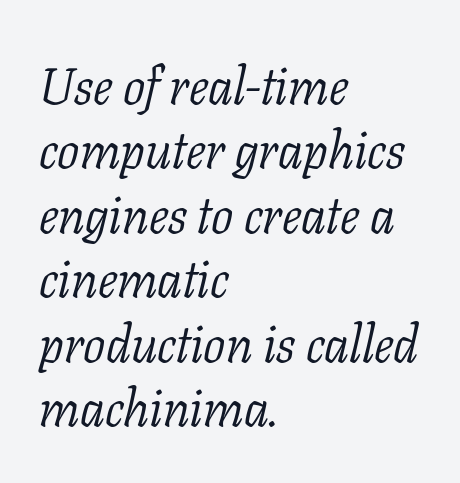
Q: Is the text bold? A: No.
Q: Is the text italic (slanted)? A: Yes, it leans right by about 11 degrees.
Q: Is the typeface a serif or a sans-serif typeface? A: Serif.
Q: Is the text underlined? A: No.
Q: How is the paragraph aligned? A: Left-aligned.
Q: Is the spacing between letters normal or unusually wide? A: Normal.
Q: Width (condensed, normal, or wide)? A: Normal.
Q: Stroke contrast? A: Low.
Q: x-height? A: Medium.
Q: Monospaced? A: No.
